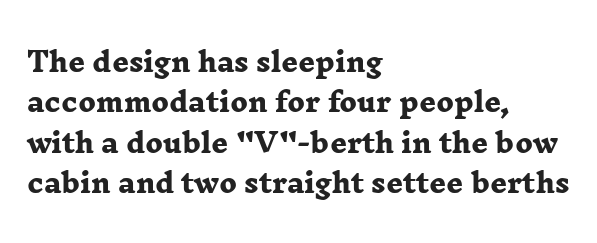
Q: Is the text bold? A: Yes.
Q: Is the text underlined? A: No.
Q: How is the paragraph aligned? A: Left-aligned.
Q: Is the spacing between letters normal or unusually wide? A: Normal.
Q: Is the spacing between lines tight, normal or loose? A: Normal.
